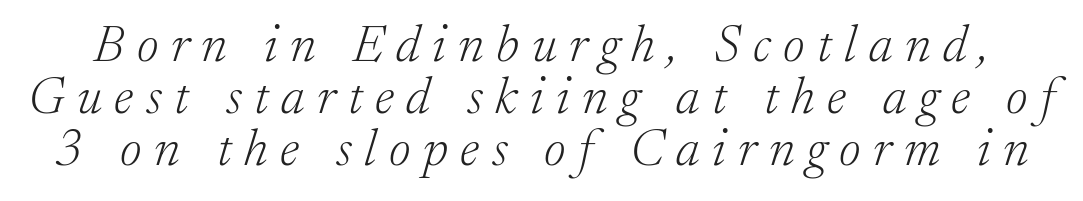
{"serif": "yes", "italic": "yes", "lean": "right", "slant_degrees": 17, "bold": "no", "weight": "light", "width": "normal", "stroke_contrast": "low", "x_height": "medium", "monospaced": "no", "underline": "no", "line_spacing": "tight", "line_spacing_ratio": 1.0, "letter_spacing": "wide", "letter_spacing_em": 0.24, "glyph_px": 52}
